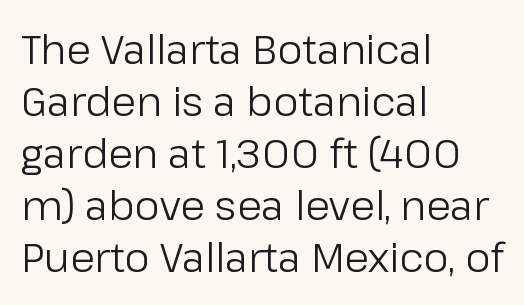
Q: Is the text bold? A: No.
Q: Is the text italic (slanted)? A: No, it is upright.
Q: Is the typeface a serif or a sans-serif typeface? A: Sans-serif.
Q: Is the text underlined? A: No.
Q: How is the paragraph aligned? A: Left-aligned.
Q: Is the spacing between letters normal or unusually wide? A: Normal.
Q: Is the spacing between lines tight, normal or loose? A: Normal.
Q: Width (condensed, normal, or wide)? A: Normal.
Q: Stroke contrast? A: Low.
Q: x-height? A: Medium.
Q: Monospaced? A: No.
